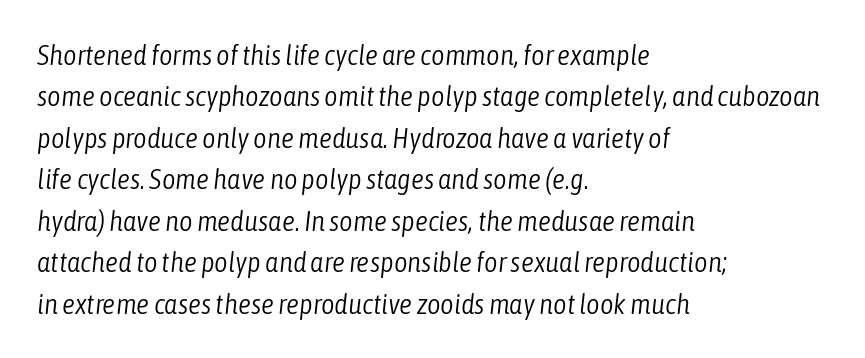
Only glyphs here, with clear space below each row. Regarding leading, the lines here are spaced in the standard way. Emphasis-style slanted type is in use. This sample has the flowing, uneven cadence of proportional lettering. The characters are drawn with everyday or finer stroke widths. This rendering leaves character spacing at its baseline value.
